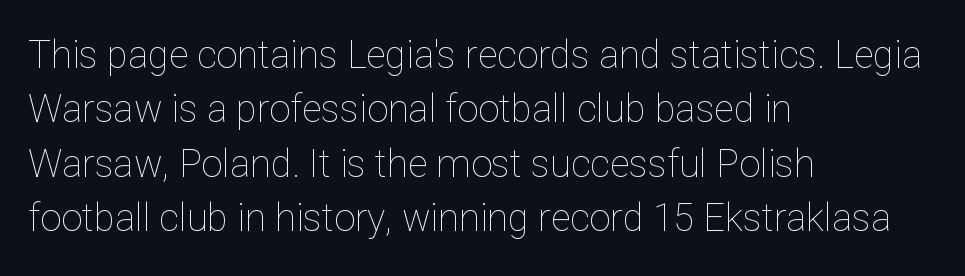
Is the type heavy? It reads as light-to-regular instead. How would I describe the line gaps? Plain and ordinary. Italic? Not at all — the glyphs are vertical. Glyph-to-glyph distance matches everyday printed text. The letters advance in unequal steps, a hallmark of proportional type.
